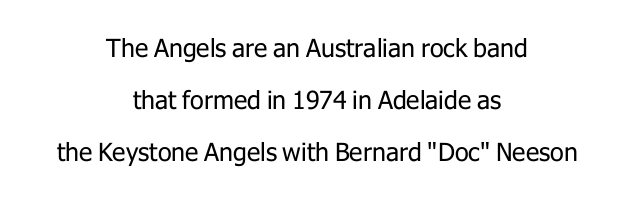
Q: Is the text bold? A: No.
Q: Is the text italic (slanted)? A: No, it is upright.
Q: Is the text underlined? A: No.
Q: How is the paragraph aligned? A: Centered.
Q: Is the spacing between letters normal or unusually wide? A: Normal.
Q: Is the spacing between lines tight, normal or loose? A: Loose.
